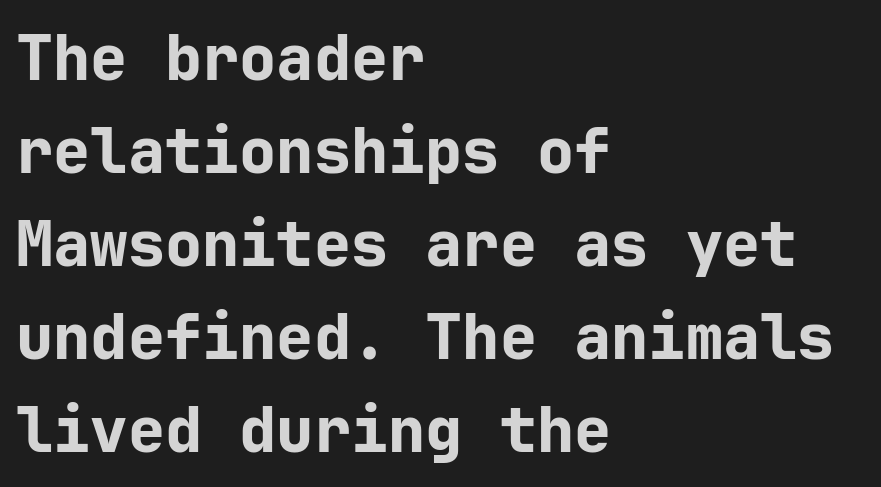
Q: Is the text bold? A: Yes.
Q: Is the text italic (slanted)? A: No, it is upright.
Q: Is the typeface a serif or a sans-serif typeface? A: Sans-serif.
Q: Is the text underlined? A: No.
Q: How is the paragraph aligned? A: Left-aligned.
Q: Is the spacing between letters normal or unusually wide? A: Normal.
Q: Is the spacing between lines tight, normal or loose? A: Normal.
Q: Width (condensed, normal, or wide)? A: Normal.
Q: Stroke contrast? A: Low.
Q: x-height? A: Medium.
